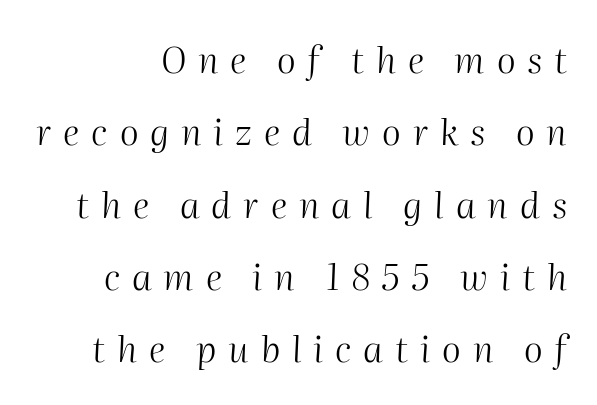
The image shows 36 px light type, italic (leaning right); set loose line spacing (2.01x), unusually wide letter spacing (+0.33 em), not underlined; medium stroke contrast and a medium x-height.
